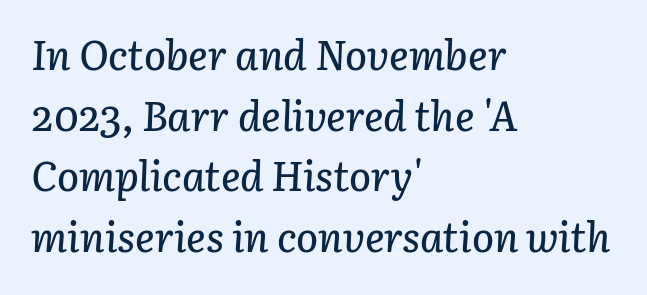
{"italic": "yes", "lean": "right", "slant_degrees": 3, "width": "normal", "stroke_contrast": "low", "x_height": "medium", "monospaced": "no", "underline": "no", "align": "left", "line_spacing": "normal", "line_spacing_ratio": 1.48, "letter_spacing": "normal", "letter_spacing_em": 0.0, "glyph_px": 41}
